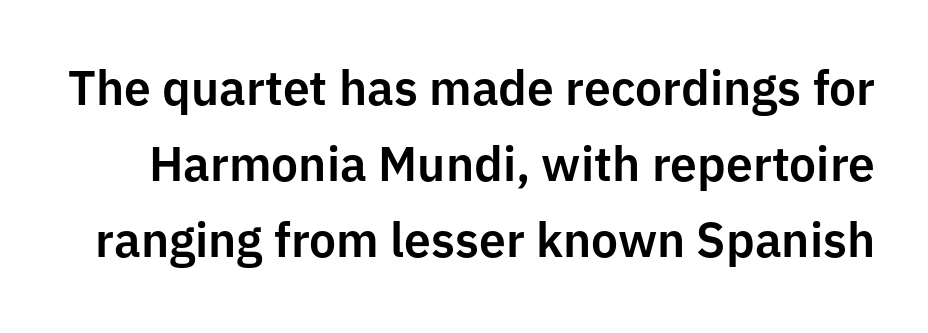
These lines are rendered in a variable-pitch font. You can tell it's not italic because the verticals are truly vertical. The line-height multiplier appears to be the usual default. Rule under the text: the space is simply empty. No extra tracking has been applied to these lines. Font category for this specimen: sans-serif.
